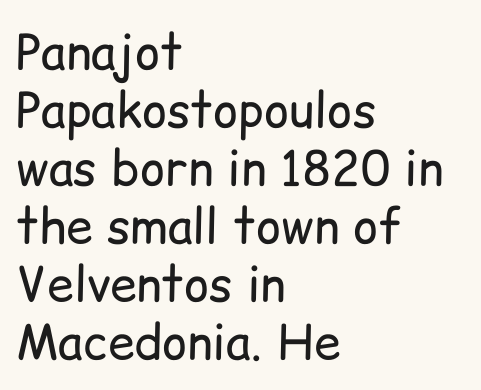
Do the characters align in a grid? No, the font is proportional. The text was rendered using a sans face with plain stroke endings. Glyph-to-glyph distance matches everyday printed text. Is the block centered? No — it sits flush against the left margin.
